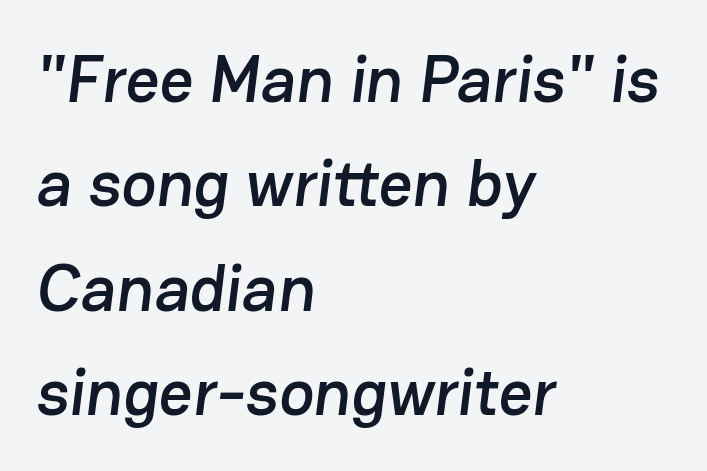
The compositor pushed each line to the left boundary. Varying glyph widths throughout — classic text-font behaviour. Descenders are the only things crossing below the line. These lines keep a tight, regular rhythm from letter to letter. Observe the absence of serifs on each vertical stroke in this sample. Honestly, the row spacing looks completely unremarkable.
